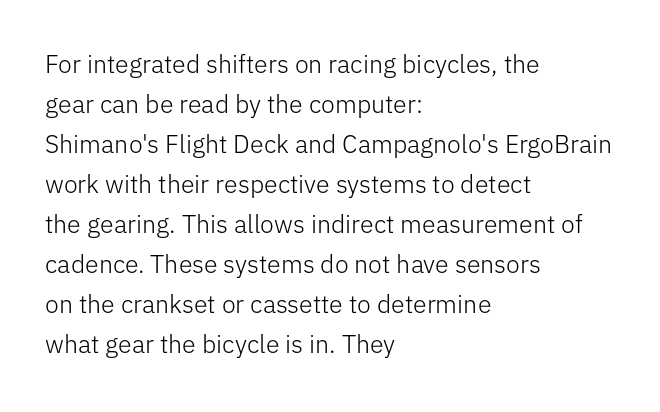
The area under the type is left untouched. A typesetter would mark this as roman, not italic. What's the leading like? Ordinary, nothing unusual. A typesetter would call this zero additional tracking. Which margin do the lines hug? The left one — the right edge is uneven. The cut favours lightness, reaching ordinary text weight at its darkest.
